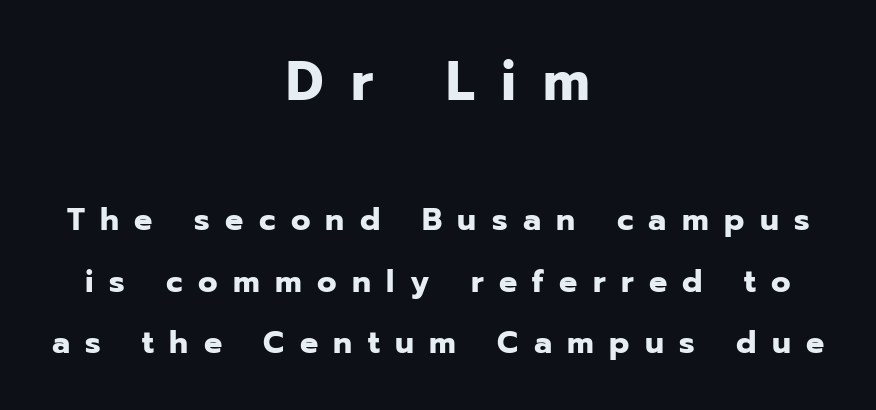
The image shows 56 px bold sans-serif type, upright; set centered, loose line spacing (1.92x), unusually wide letter spacing (+0.48 em), not underlined; the first (top) block is 1.75x larger; low stroke contrast and a medium x-height.
